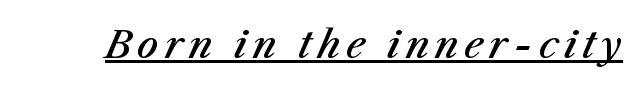
Would a proofreader flag this as italicized? Yes. Underline: present. The rendering uses natural spacing where letterforms have individual widths. Stroke thickness is moderately raised; the sample reads as semibold.
